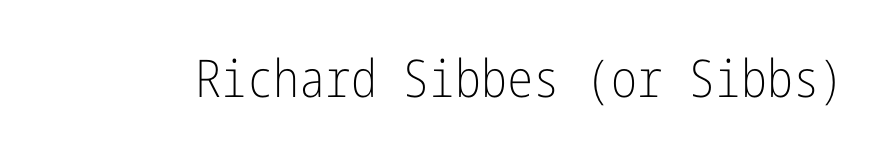
The image shows 52 px light, condensed sans-serif type, upright; set normal letter spacing, not underlined; low stroke contrast and a medium x-height.
